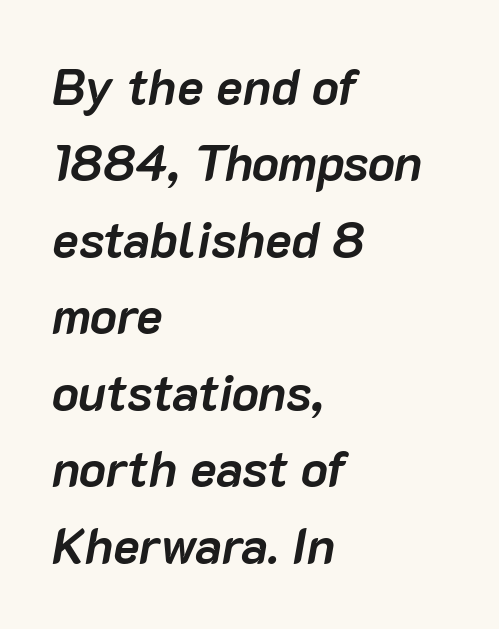
The image shows 50 px semibold type, italic (leaning right); set left-aligned, normal line spacing (1.53x), normal letter spacing, not underlined; low stroke contrast and a medium x-height.
